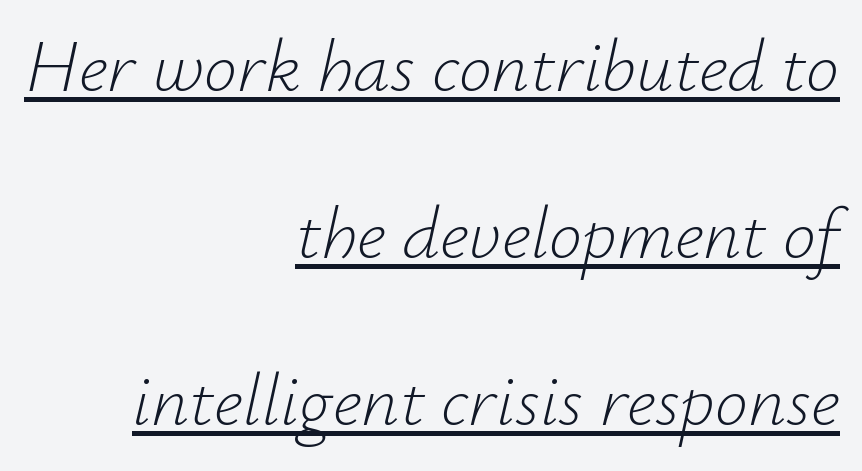
Q: Is the text bold? A: No.
Q: Is the text italic (slanted)? A: Yes, it leans right by about 12 degrees.
Q: Is the text underlined? A: Yes.
Q: How is the paragraph aligned? A: Right-aligned.
Q: Is the spacing between letters normal or unusually wide? A: Normal.
Q: Is the spacing between lines tight, normal or loose? A: Loose.
Q: Width (condensed, normal, or wide)? A: Normal.
Q: Stroke contrast? A: Low.
Q: x-height? A: Small.
Q: Monospaced? A: No.
